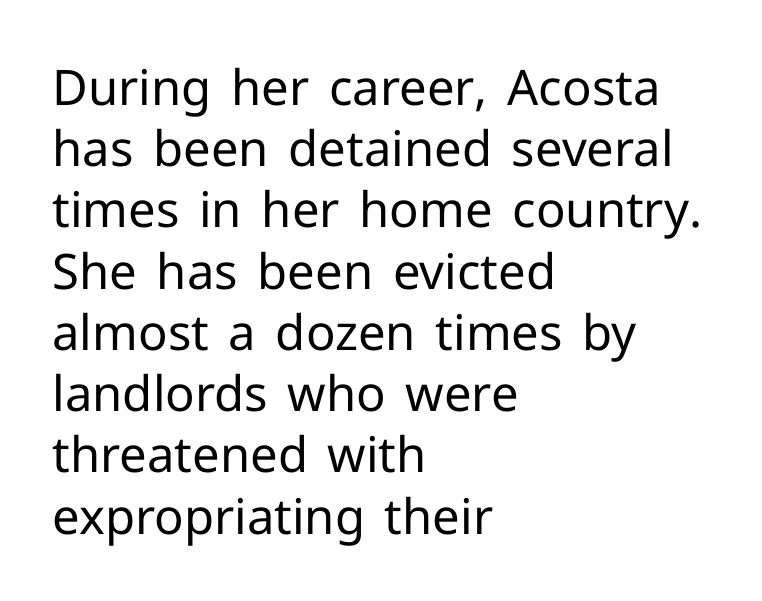
Horizontally, the lines are justified to the leading edge only. Serifs: no, the terminals of the letterforms are clean. The type sits square on the baseline with zero lean. The face used here is proportionally spaced, like ordinary book or web type. A light-to-regular cut is what we see here.
